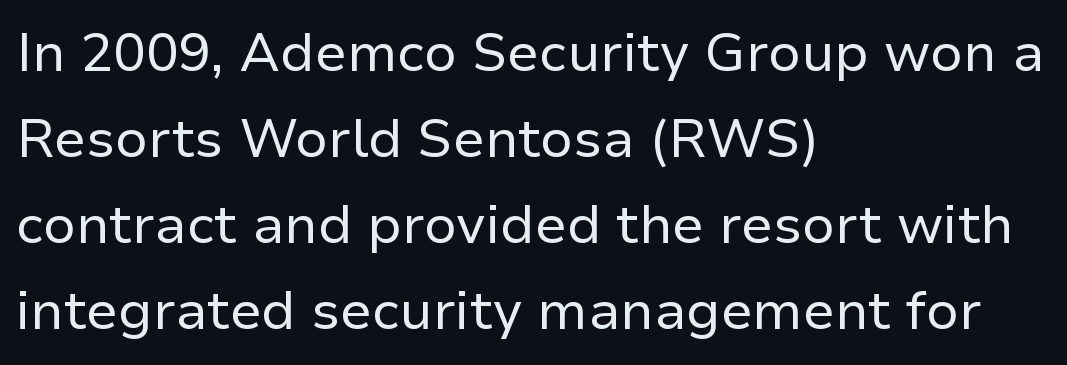
Compared with typical paragraphs, the rows here are spaced about the same. Every stem runs plumb, perpendicular to the baseline. In CSS terms this would be text-align: left. Weight: regular or lighter. Letter spacing: default.
